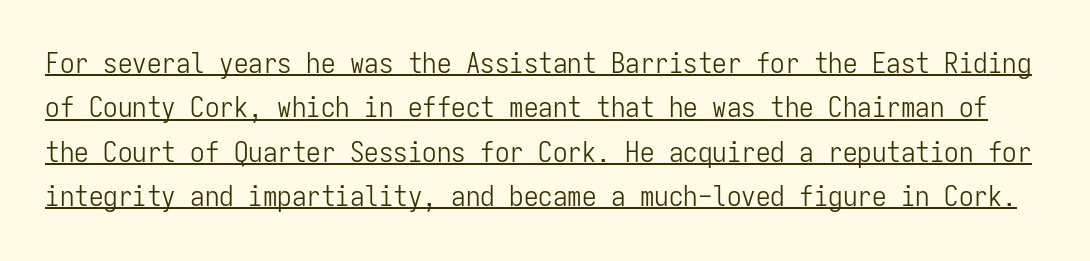
The image shows 29 px light, condensed sans-serif type, upright, monospaced; set normal line spacing (1.53x), normal letter spacing, underlined; low stroke contrast and a medium x-height.
